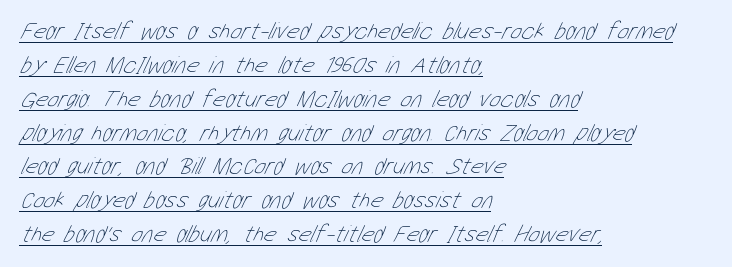
The image shows 24 px text type; set left-aligned, normal line spacing (1.41x), normal letter spacing, underlined.
